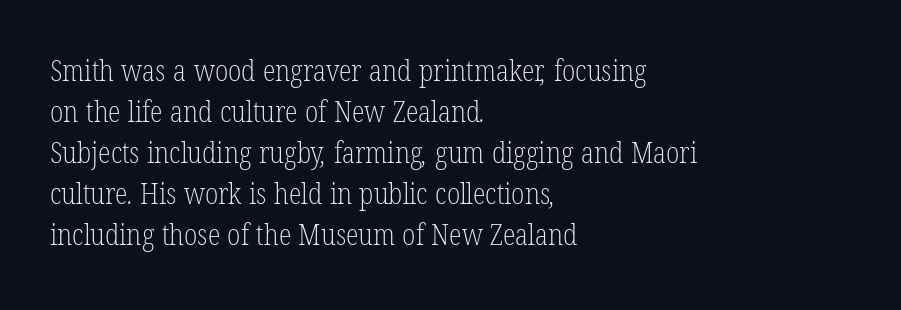
Q: Is the text bold? A: No.
Q: Is the typeface a serif or a sans-serif typeface? A: Serif.
Q: Is the text underlined? A: No.
Q: How is the paragraph aligned? A: Left-aligned.
Q: Is the spacing between letters normal or unusually wide? A: Normal.
Q: Is the spacing between lines tight, normal or loose? A: Normal.
Q: Width (condensed, normal, or wide)? A: Condensed.
Q: Stroke contrast? A: Low.
Q: x-height? A: Medium.
Q: Monospaced? A: No.
